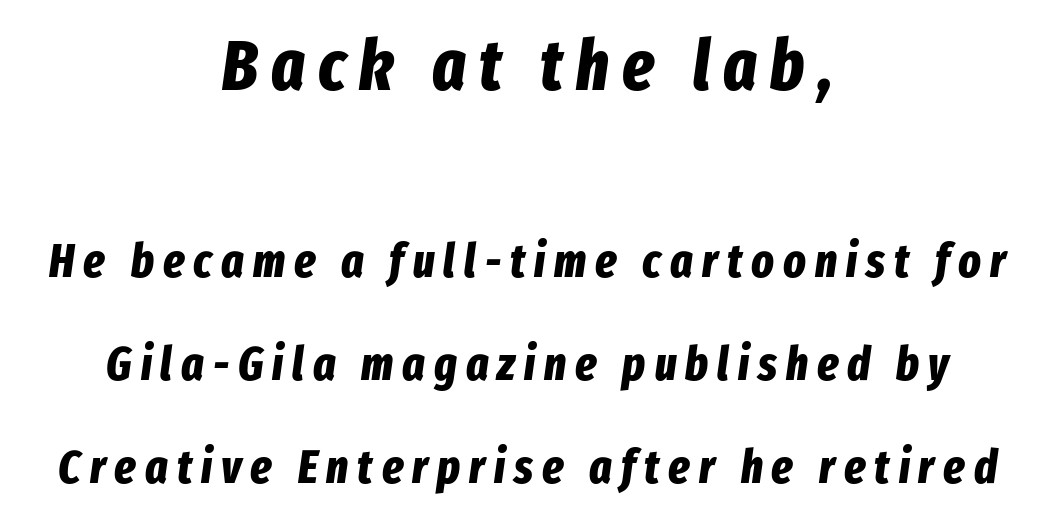
The image shows 70 px bold, condensed type, italic (leaning right); set centered, loose line spacing (2.19x), not underlined; the first (top) block is 1.49x larger; low stroke contrast and a medium x-height.
